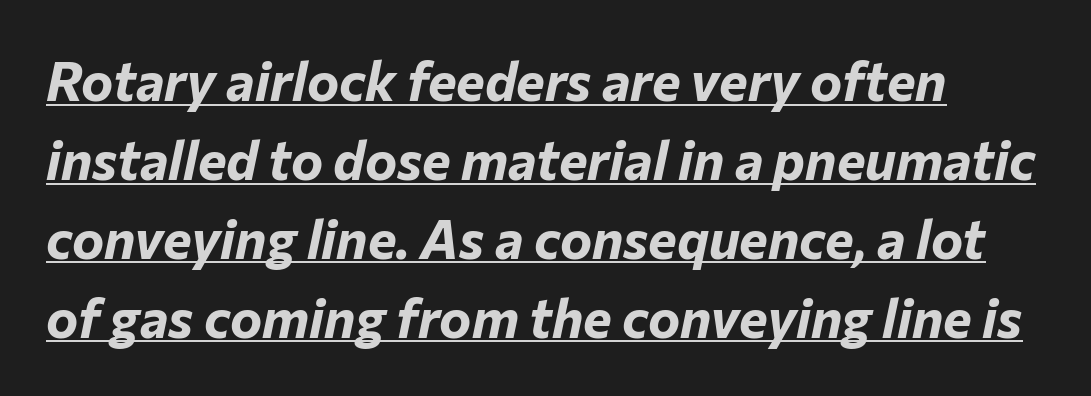
Think of a printed novel: that variable character pitch is what you see here. Slanted lettering throughout. Its strokes are broad and dark, the hallmark of bold type. The rows are spaced the way most documents space them. Decoration check: the copy is underlined. How are the letters spaced? Ordinarily, with no added tracking.
